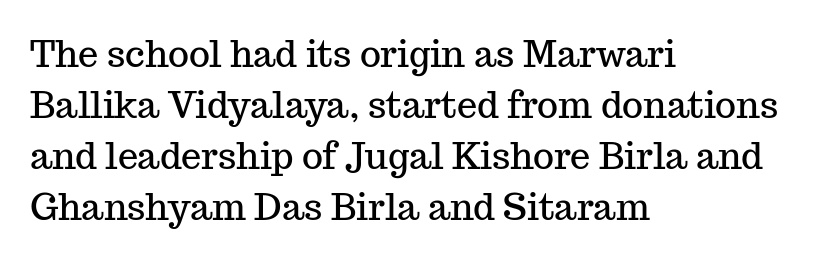
Q: Is the text italic (slanted)? A: No, it is upright.
Q: Is the typeface a serif or a sans-serif typeface? A: Serif.
Q: Is the text underlined? A: No.
Q: How is the paragraph aligned? A: Left-aligned.
Q: Is the spacing between letters normal or unusually wide? A: Normal.
Q: Is the spacing between lines tight, normal or loose? A: Normal.
Q: Width (condensed, normal, or wide)? A: Normal.
Q: Stroke contrast? A: Medium.
Q: x-height? A: Medium.
Q: Monospaced? A: No.
